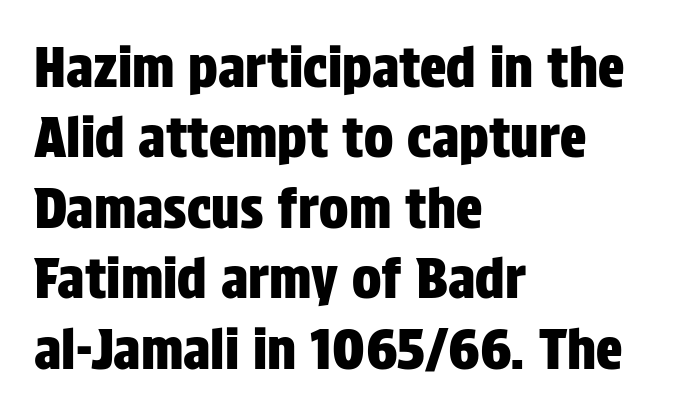
Q: Is the text italic (slanted)? A: No, it is upright.
Q: Is the typeface a serif or a sans-serif typeface? A: Sans-serif.
Q: Is the text underlined? A: No.
Q: How is the paragraph aligned? A: Left-aligned.
Q: Is the spacing between letters normal or unusually wide? A: Normal.
Q: Is the spacing between lines tight, normal or loose? A: Normal.
Q: Width (condensed, normal, or wide)? A: Condensed.
Q: Stroke contrast? A: Low.
Q: x-height? A: Large.
Q: Monospaced? A: No.
